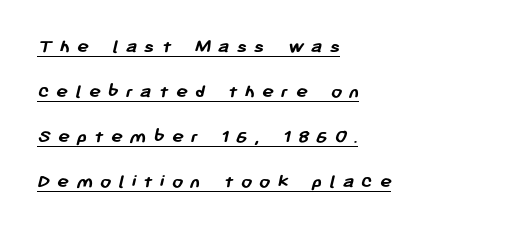
The characters look thick and weighty, a clear bold. Each line of the rendering has a horizontal stroke beneath the glyphs. Caption: expanded tracking, letters set apart. If you measured baseline to baseline, you'd find a long distance. Layout note: lines flush left.
